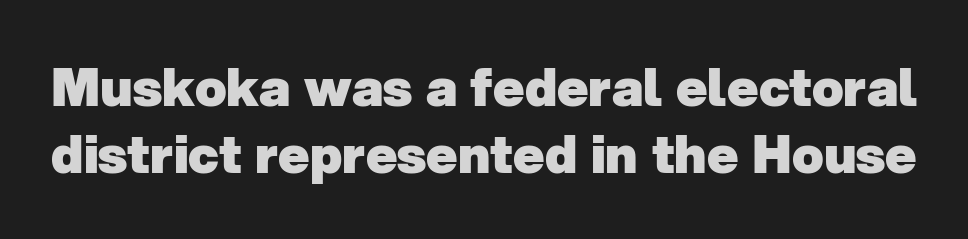
The image shows 52 px heavy sans-serif type; set normal line spacing (1.28x), normal letter spacing, not underlined; low stroke contrast and a medium x-height.
